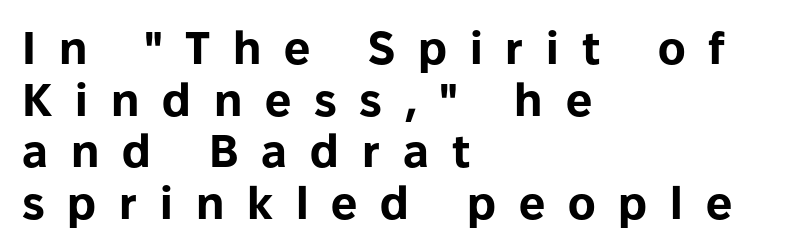
Q: Is the text bold? A: Yes.
Q: Is the text italic (slanted)? A: No, it is upright.
Q: Is the typeface a serif or a sans-serif typeface? A: Sans-serif.
Q: Is the text underlined? A: No.
Q: How is the paragraph aligned? A: Left-aligned.
Q: Is the spacing between letters normal or unusually wide? A: Unusually wide.
Q: Is the spacing between lines tight, normal or loose? A: Tight.
Q: Width (condensed, normal, or wide)? A: Normal.
Q: Stroke contrast? A: Low.
Q: x-height? A: Medium.
Q: Monospaced? A: No.
